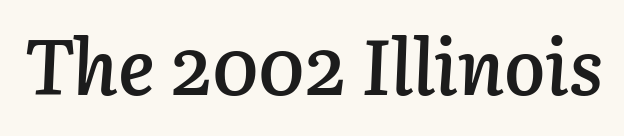
Q: Is the text bold? A: Semi-bold.
Q: Is the text italic (slanted)? A: Yes, it leans right by about 3 degrees.
Q: Is the text underlined? A: No.
Q: Is the spacing between letters normal or unusually wide? A: Normal.
Q: Width (condensed, normal, or wide)? A: Normal.
Q: Stroke contrast? A: Low.
Q: x-height? A: Medium.
Q: Monospaced? A: No.
